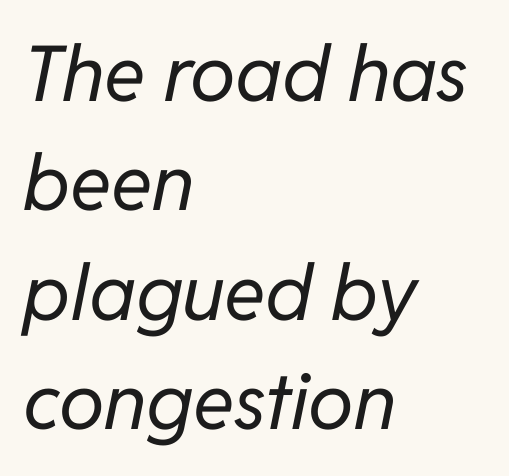
{"italic": "yes", "lean": "right", "slant_degrees": 11, "bold": "no", "weight": "regular", "width": "normal", "stroke_contrast": "low", "x_height": "medium", "monospaced": "no", "underline": "no", "align": "left", "line_spacing": "normal", "line_spacing_ratio": 1.42, "letter_spacing": "normal", "letter_spacing_em": 0.0, "glyph_px": 77}
